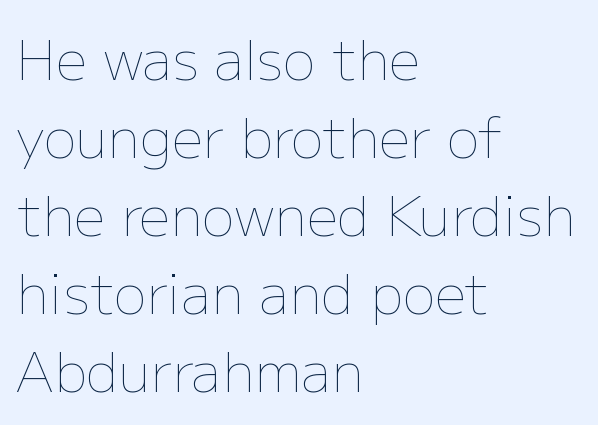
{"italic": "no", "bold": "no", "weight": "thin", "width": "normal", "stroke_contrast": "low", "x_height": "medium", "monospaced": "no", "underline": "no", "align": "left", "line_spacing": "normal", "line_spacing_ratio": 1.42, "letter_spacing": "normal", "letter_spacing_em": 0.0, "glyph_px": 55}
